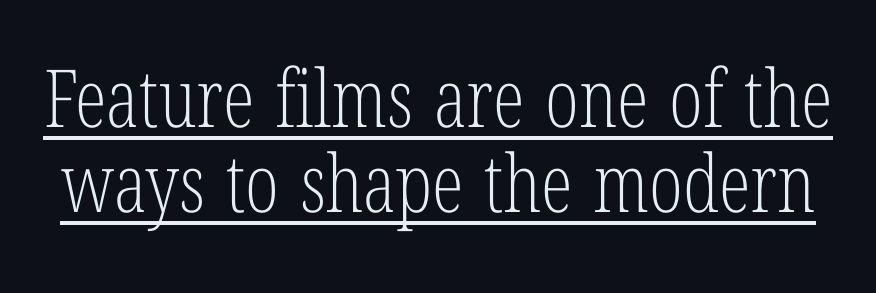
The image shows 80 px light, condensed serif type, upright; set tight line spacing (1.06x), normal letter spacing, underlined; low stroke contrast and a medium x-height.
